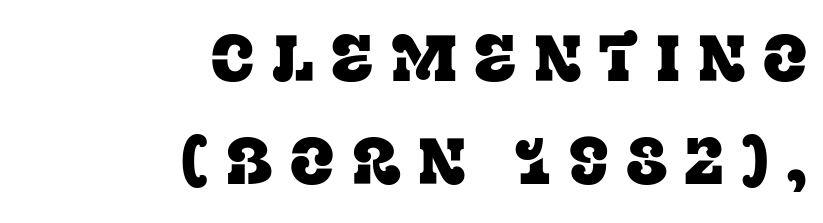
The image shows 65 px serif type, upright; set right-aligned, normal line spacing (1.58x), unusually wide letter spacing (+0.27 em), not underlined; low stroke contrast and a large x-height.
